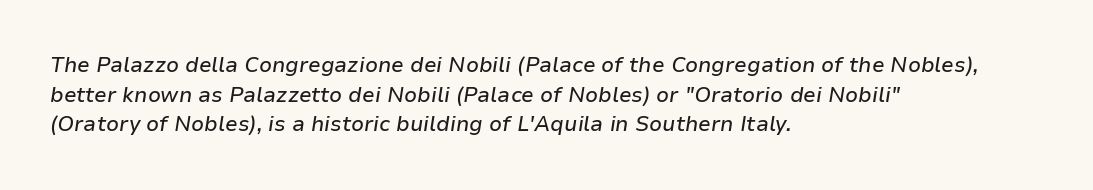
{"italic": "yes", "lean": "right", "slant_degrees": 9, "underline": "no", "align": "left", "line_spacing": "normal", "line_spacing_ratio": 1.41, "letter_spacing": "normal", "letter_spacing_em": 0.0, "glyph_px": 21}
